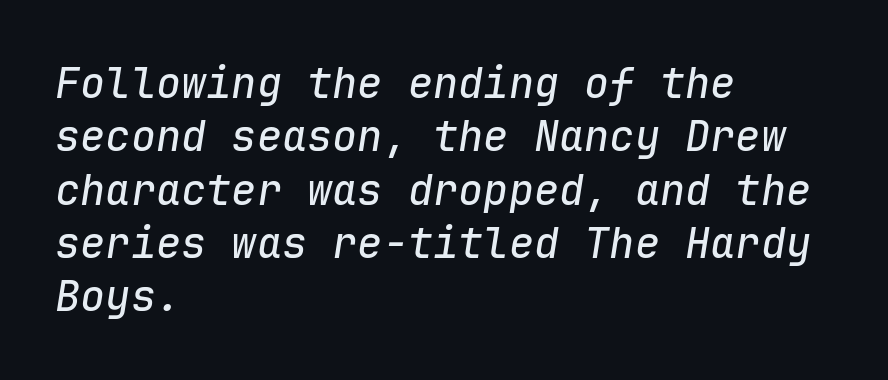
{"italic": "yes", "lean": "right", "slant_degrees": 9, "width": "normal", "stroke_contrast": "low", "x_height": "medium", "monospaced": "yes", "underline": "no", "align": "left", "line_spacing": "normal", "line_spacing_ratio": 1.27, "letter_spacing": "normal", "letter_spacing_em": 0.0, "glyph_px": 42}
